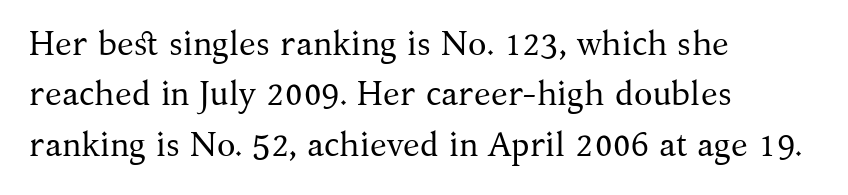
Q: Is the text bold? A: No.
Q: Is the text italic (slanted)? A: No, it is upright.
Q: Is the typeface a serif or a sans-serif typeface? A: Serif.
Q: Is the text underlined? A: No.
Q: How is the paragraph aligned? A: Left-aligned.
Q: Is the spacing between letters normal or unusually wide? A: Normal.
Q: Is the spacing between lines tight, normal or loose? A: Normal.
Q: Width (condensed, normal, or wide)? A: Normal.
Q: Stroke contrast? A: Medium.
Q: x-height? A: Medium.
Q: Monospaced? A: No.
